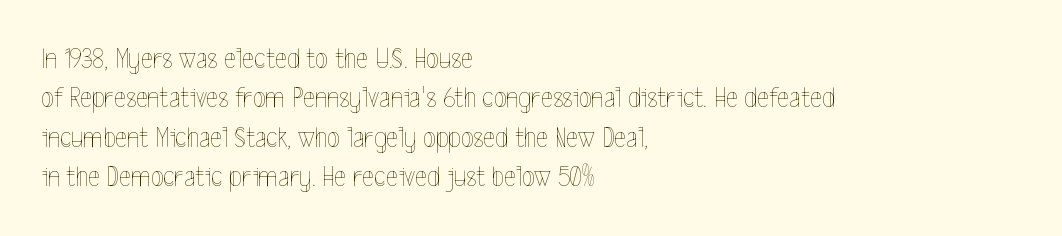
Left-aligned paragraph, ragged on the right. Nothing heavy about these letters — not bold at all. The letters stand straight up with perfectly vertical stems. Notice how descenders clear the ascenders below comfortably — that's standard leading. Observe the ordinary spacing: letters are neighbours, not strangers.
